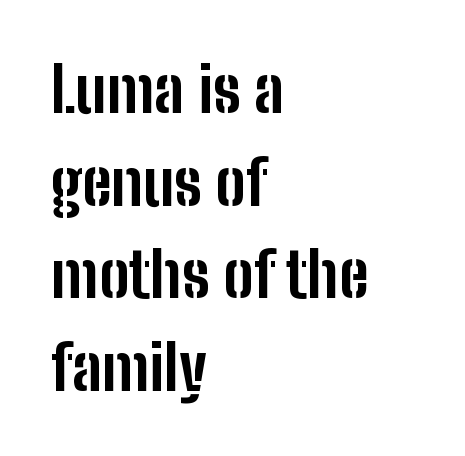
Is this a fixed-width face? No — the glyphs have proportional, varying widths. In terms of posture, this sample is upright. The paragraph shown leans on its left margin. The type family on display is of the sans-serif kind.
